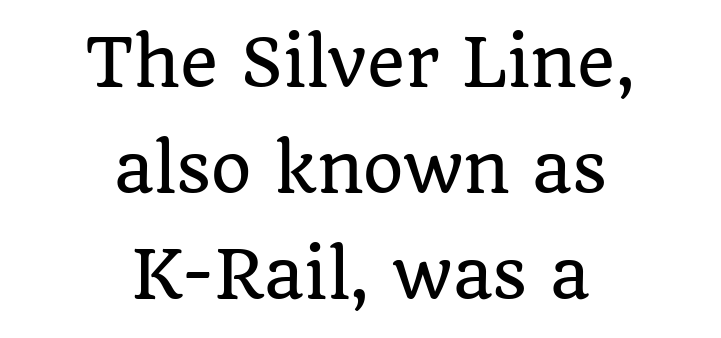
The image shows 65 px serif type, upright; set centered, normal line spacing (1.63x), normal letter spacing, not underlined; low stroke contrast and a large x-height.
